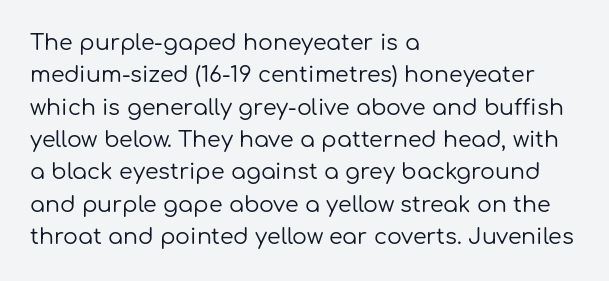
The image shows 22 px text type, upright; set left-aligned, normal line spacing (1.47x), normal letter spacing, not underlined.
